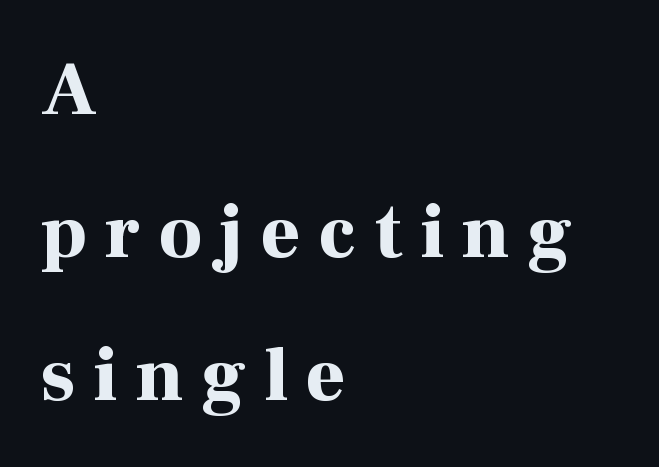
Italic? Not at all — the glyphs are vertical. The setting favours the left margin, as ordinary paragraphs usually do. Is this a fixed-width face? No — the glyphs have proportional, varying widths. Clear beneath every line of the passage. Compared with typical body copy, the letter spacing here is much looser. Old-style or modern, the face here clearly has serifs.
